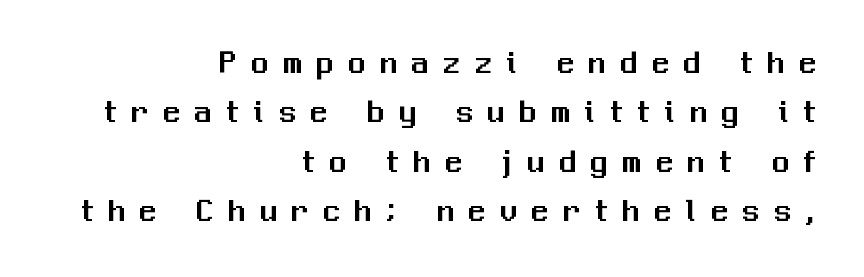
The face used here is rendered with a markedly widened letterfit. The rendering uses natural spacing where letterforms have individual widths. Just letters on the line, the space beneath them empty. Leading: standard.
